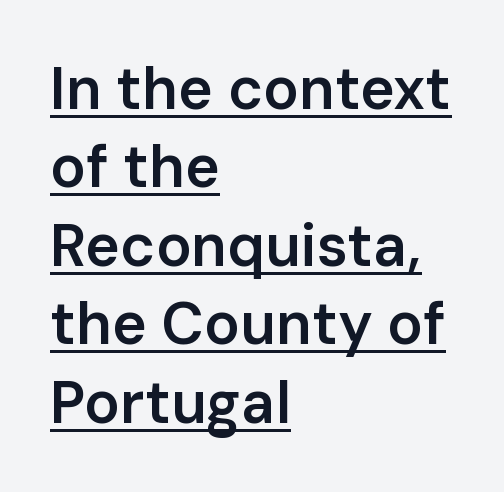
The image shows 59 px semibold sans-serif type, upright; set left-aligned, normal line spacing (1.33x), normal letter spacing, underlined; low stroke contrast and a medium x-height.
